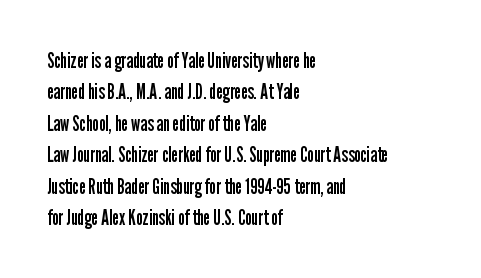
Q: Is the text bold? A: No.
Q: Is the text italic (slanted)? A: No, it is upright.
Q: Is the text underlined? A: No.
Q: How is the paragraph aligned? A: Left-aligned.
Q: Is the spacing between letters normal or unusually wide? A: Normal.
Q: Is the spacing between lines tight, normal or loose? A: Normal.
